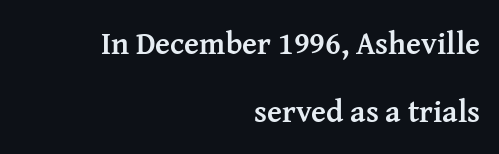
Summary of weight: heavy, a full bold. You could fit nearly another row in the gap between these rows. Layout note: lines flush right. Short note: letters normally spaced.
